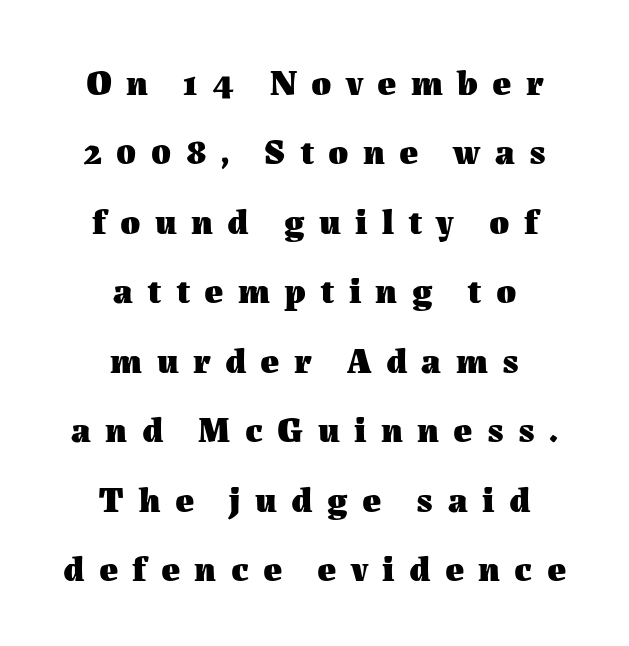
{"italic": "no", "bold": "yes", "weight": "heavy", "width": "normal", "stroke_contrast": "medium", "x_height": "medium", "monospaced": "no", "underline": "no", "align": "center", "line_spacing": "loose", "line_spacing_ratio": 1.93, "letter_spacing": "wide", "letter_spacing_em": 0.4, "glyph_px": 36}
